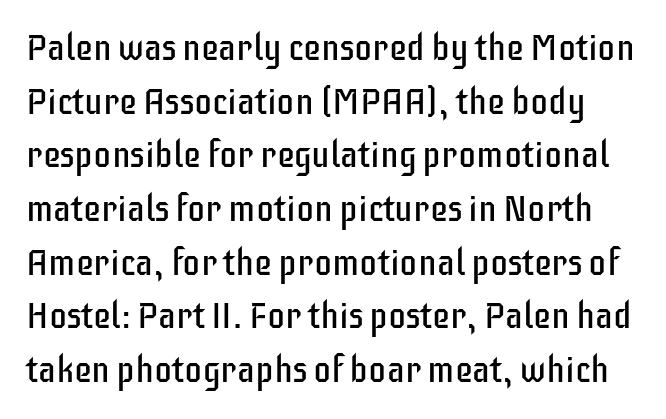
Looks like regular typesetting: each glyph gets only the width it needs. Nope, no serifs anywhere on these letters. These lines sit exactly where default settings would place them. The cut favours lightness, reaching ordinary text weight at its darkest. Tracking here is standard; glyphs follow each other at the usual distance. Underlining? Definitely not there.
